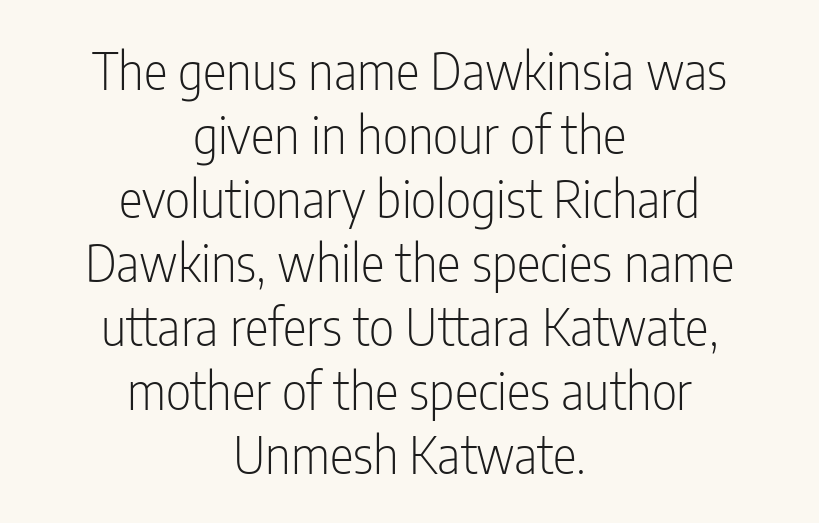
The image shows 50 px light, condensed sans-serif type, upright; set centered, normal line spacing (1.28x), normal letter spacing, not underlined; low stroke contrast and a medium x-height.
